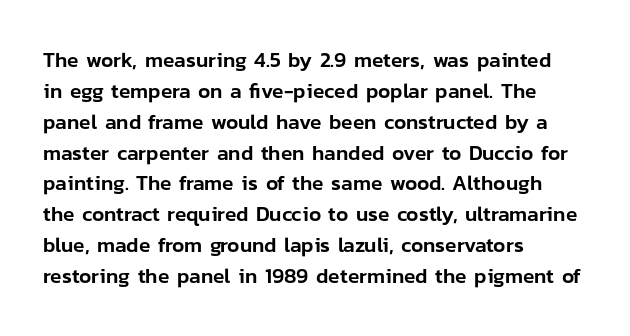
Q: Is the text italic (slanted)? A: No, it is upright.
Q: Is the text underlined? A: No.
Q: How is the paragraph aligned? A: Left-aligned.
Q: Is the spacing between letters normal or unusually wide? A: Normal.
Q: Is the spacing between lines tight, normal or loose? A: Normal.
